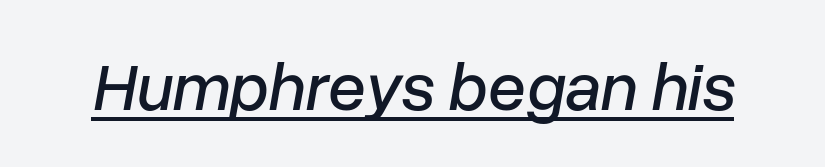
The specimen includes a rule beneath the text block's lines. Students, note that the glyphs here touch the page at normal intervals. Looks like regular typesetting: each glyph gets only the width it needs. Italic: yes, the glyphs are oblique.
